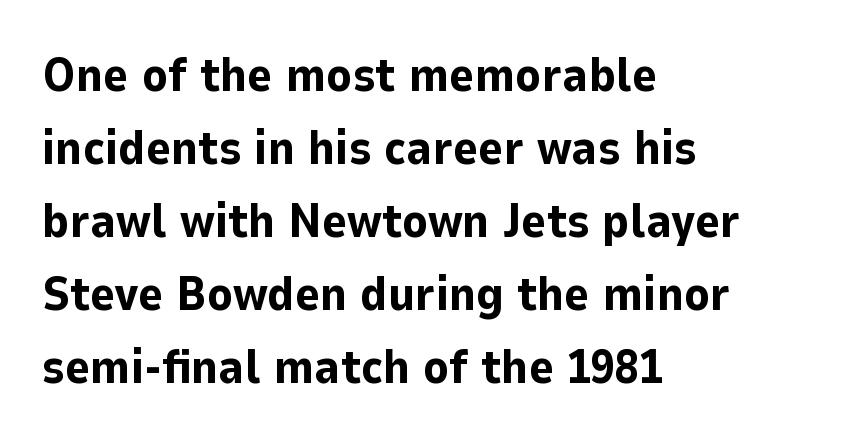
Q: Is the text bold? A: Yes.
Q: Is the text italic (slanted)? A: No, it is upright.
Q: Is the typeface a serif or a sans-serif typeface? A: Sans-serif.
Q: Is the text underlined? A: No.
Q: How is the paragraph aligned? A: Left-aligned.
Q: Is the spacing between letters normal or unusually wide? A: Normal.
Q: Is the spacing between lines tight, normal or loose? A: Normal.
Q: Width (condensed, normal, or wide)? A: Normal.
Q: Stroke contrast? A: Low.
Q: x-height? A: Medium.
Q: Monospaced? A: No.
